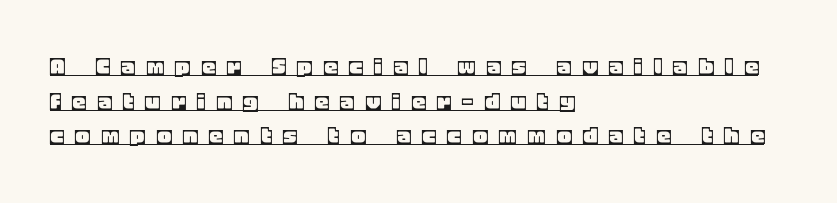
Q: Is the text italic (slanted)? A: No, it is upright.
Q: Is the text underlined? A: Yes.
Q: How is the paragraph aligned? A: Left-aligned.
Q: Is the spacing between letters normal or unusually wide? A: Unusually wide.
Q: Is the spacing between lines tight, normal or loose? A: Normal.
